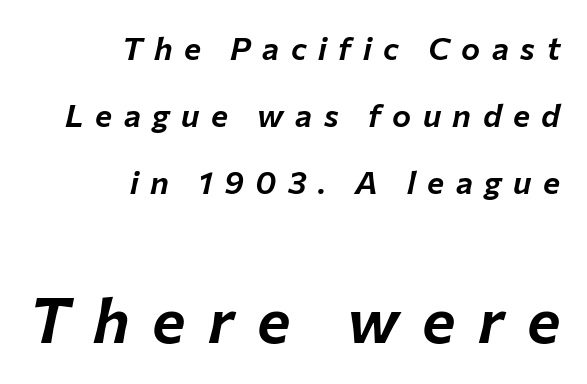
The image shows 63 px text type, italic (leaning right); set right-aligned, loose line spacing (2.09x), unusually wide letter spacing (+0.36 em), not underlined; the second (bottom) block is 1.97x larger; low stroke contrast and a medium x-height.
